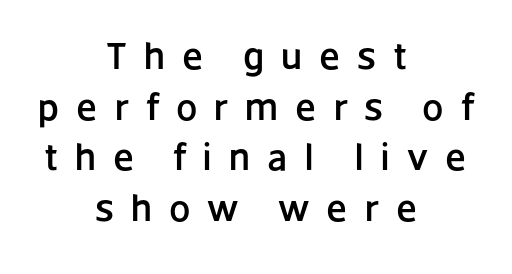
These lines are rendered in a variable-pitch font. The face used here is rendered with a markedly widened letterfit. Descender tails drop into unmarked territory. Interline gaps are of average width in this sample. Italic? Not at all — the glyphs are vertical.
